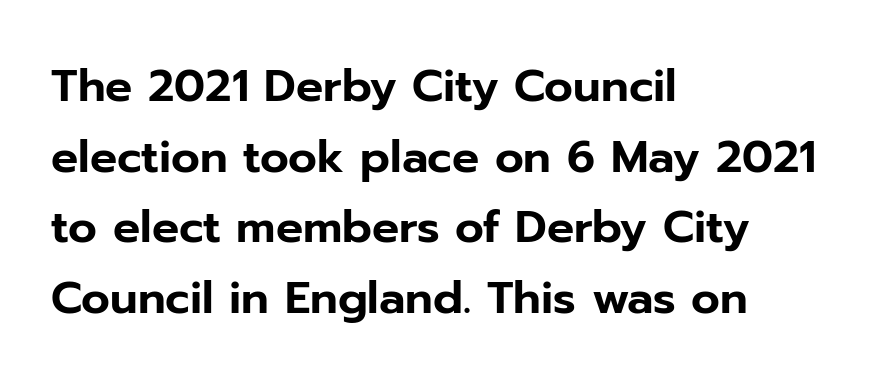
The lines in this sample share a left origin and differ only in where they stop. Descender tails drop into unmarked territory. The line texture is even and compact thanks to regular tracking. Regarding serifs, this sample does without them. Honestly, the row spacing looks completely unremarkable.
